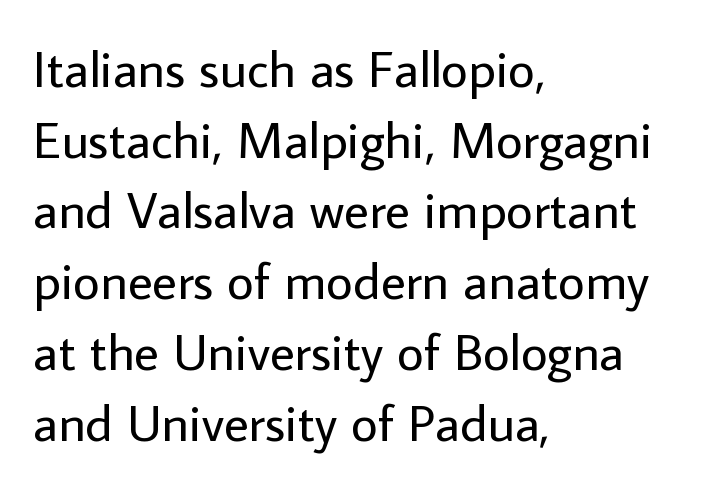
{"serif": "no", "italic": "no", "bold": "no", "weight": "regular", "width": "normal", "stroke_contrast": "low", "x_height": "medium", "monospaced": "no", "underline": "no", "align": "left", "line_spacing": "normal", "line_spacing_ratio": 1.36, "letter_spacing": "normal", "letter_spacing_em": 0.0, "glyph_px": 52}
